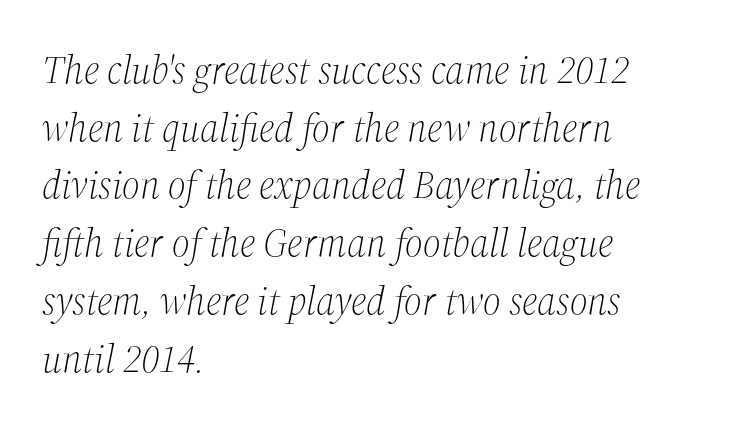
Spacing verdict: proportional, widths tailored to each character. Characters are canted at an angle relative to the baseline's perpendicular. Layout note: lines flush left. Small tapered or slab feet sit at the stroke ends, so this counts as serif.
